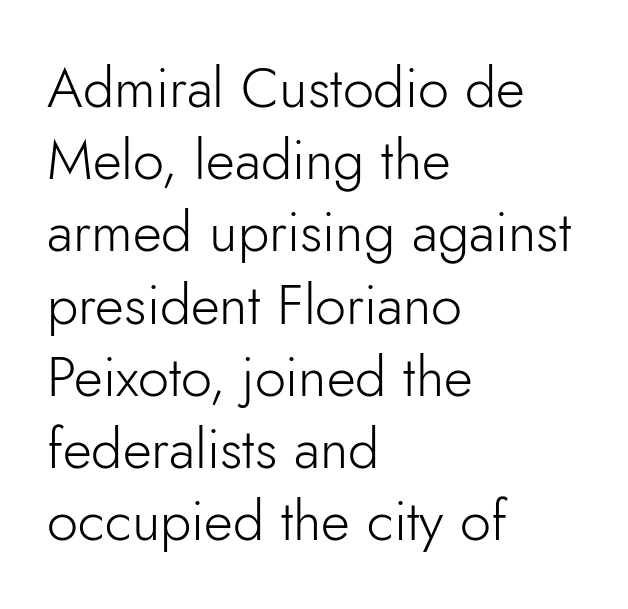
Q: Is the text bold? A: No.
Q: Is the text italic (slanted)? A: No, it is upright.
Q: Is the typeface a serif or a sans-serif typeface? A: Sans-serif.
Q: Is the text underlined? A: No.
Q: How is the paragraph aligned? A: Left-aligned.
Q: Is the spacing between letters normal or unusually wide? A: Normal.
Q: Is the spacing between lines tight, normal or loose? A: Normal.
Q: Width (condensed, normal, or wide)? A: Normal.
Q: Stroke contrast? A: Low.
Q: x-height? A: Small.
Q: Monospaced? A: No.
